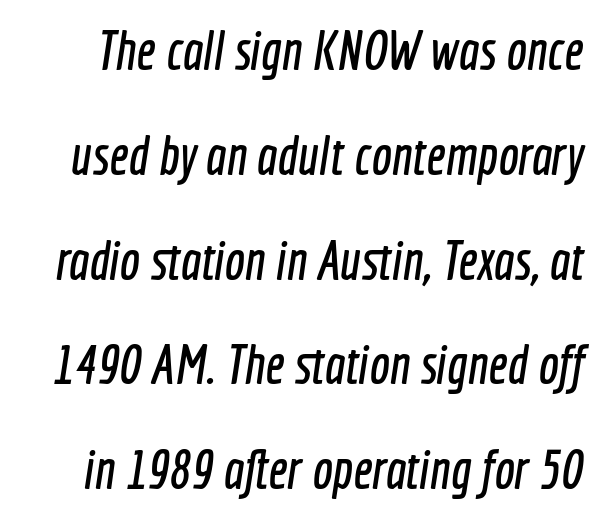
{"serif": "no", "width": "condensed", "x_height": "medium", "monospaced": "no", "underline": "no", "line_spacing": "loose", "line_spacing_ratio": 1.94, "letter_spacing": "normal", "letter_spacing_em": 0.0, "glyph_px": 54}
